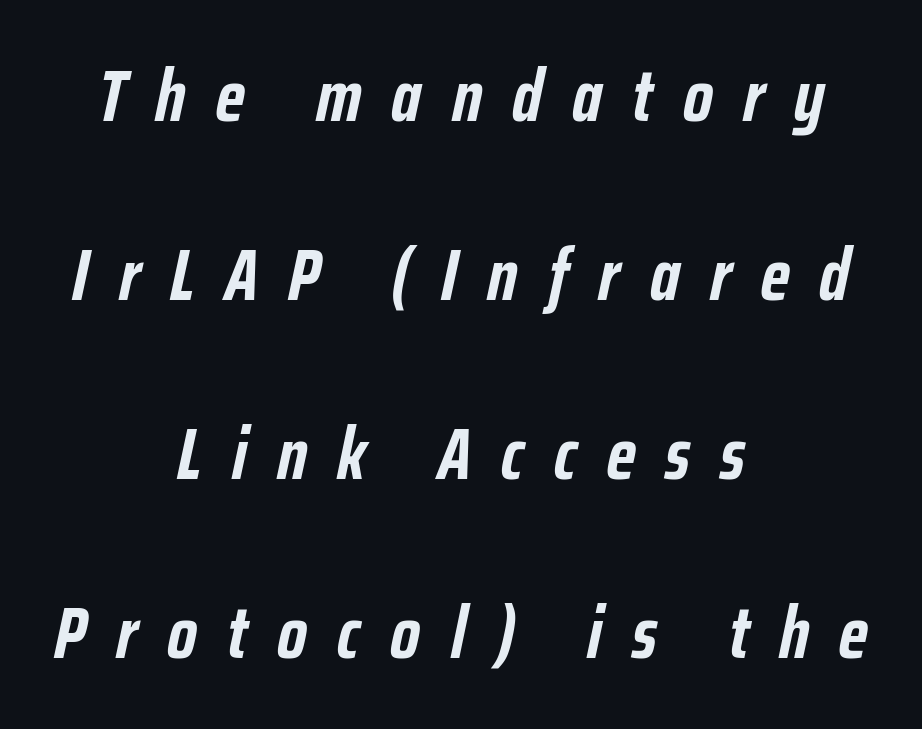
Is the type bold? Yes — the strokes are clearly thick and heavy. Interline gaps are noticeably wide in this sample. Is this a fixed-width face? No — the glyphs have proportional, varying widths. The space beneath each line is pristine and unruled. The whitespace from short lines is split evenly between both sides.
